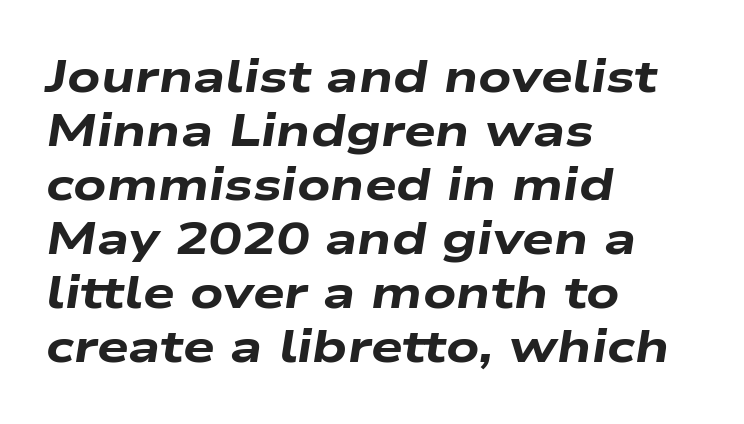
The image shows 45 px heavy, wide type, italic (leaning right); set left-aligned, line spacing 1.2x, normal letter spacing, not underlined; low stroke contrast and a medium x-height.
